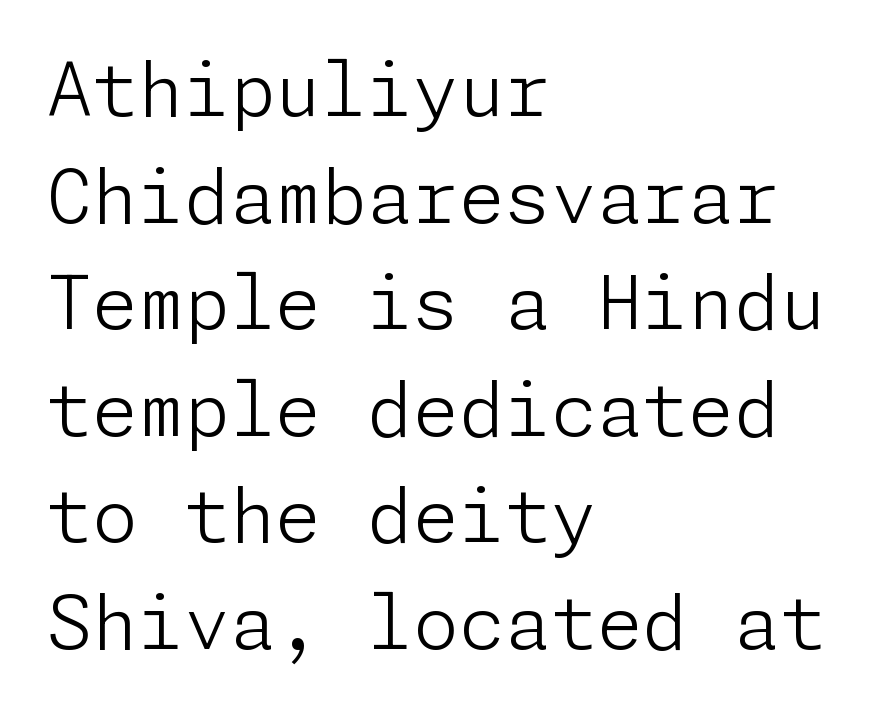
Regarding leading, the lines here are spaced in the standard way. Letterform terminals end flat and unadorned throughout the passage. The letterforms sit shoulder to shoulder at normal distance. The specimen omits any rule beneath the text block's lines. Posture: straight, roman, zero tilt.
